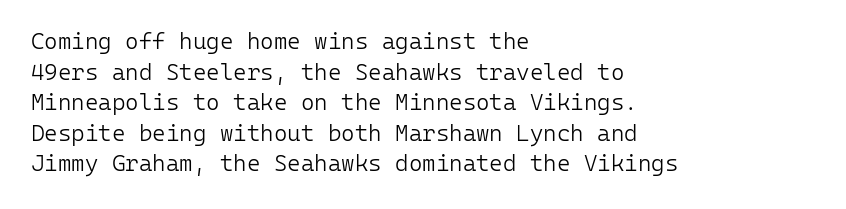
Q: Is the text bold? A: No.
Q: Is the text italic (slanted)? A: No, it is upright.
Q: Is the text underlined? A: No.
Q: How is the paragraph aligned? A: Left-aligned.
Q: Is the spacing between letters normal or unusually wide? A: Normal.
Q: Is the spacing between lines tight, normal or loose? A: Normal.
